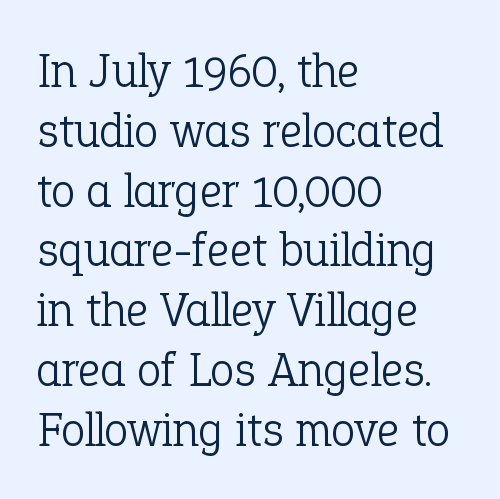
{"serif": "yes", "italic": "no", "bold": "no", "weight": "light", "width": "normal", "stroke_contrast": "low", "x_height": "medium", "monospaced": "no", "underline": "no", "align": "left", "line_spacing_ratio": 1.22, "letter_spacing": "normal", "letter_spacing_em": 0.0, "glyph_px": 49}
